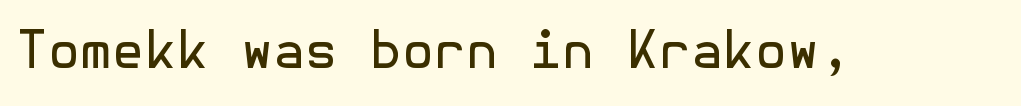
Q: Is the text bold? A: No.
Q: Is the text italic (slanted)? A: No, it is upright.
Q: Is the typeface a serif or a sans-serif typeface? A: Sans-serif.
Q: Is the text underlined? A: No.
Q: Is the spacing between letters normal or unusually wide? A: Normal.
Q: Width (condensed, normal, or wide)? A: Normal.
Q: x-height? A: Medium.
